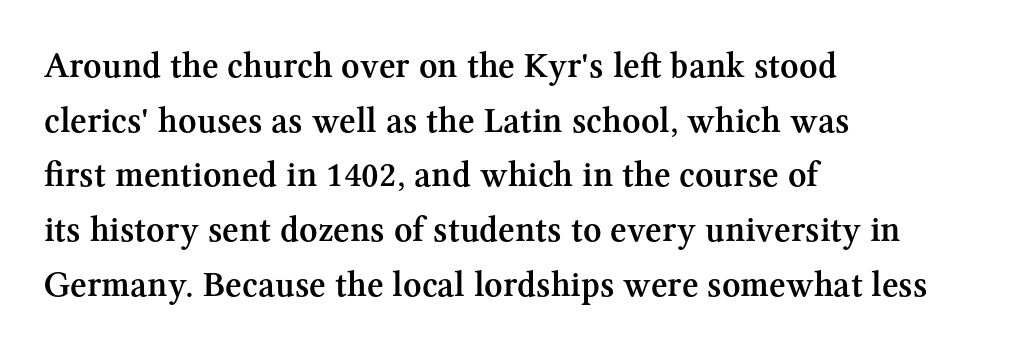
Q: Is the text bold? A: Semi-bold.
Q: Is the text italic (slanted)? A: No, it is upright.
Q: Is the typeface a serif or a sans-serif typeface? A: Serif.
Q: Is the text underlined? A: No.
Q: How is the paragraph aligned? A: Left-aligned.
Q: Is the spacing between letters normal or unusually wide? A: Normal.
Q: Is the spacing between lines tight, normal or loose? A: Normal.
Q: Width (condensed, normal, or wide)? A: Normal.
Q: Stroke contrast? A: Medium.
Q: x-height? A: Medium.
Q: Monospaced? A: No.
